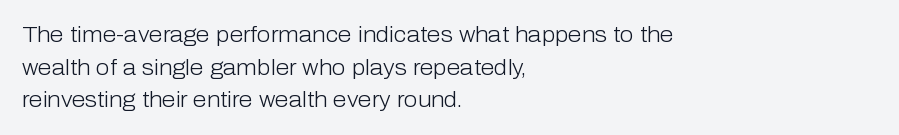
Rows of type keep a routine distance in the vertical direction. The space beneath each line is pristine and unruled. Which margin do the lines hug? The left one — the right edge is uneven. The letterforms sit shoulder to shoulder at normal distance.
